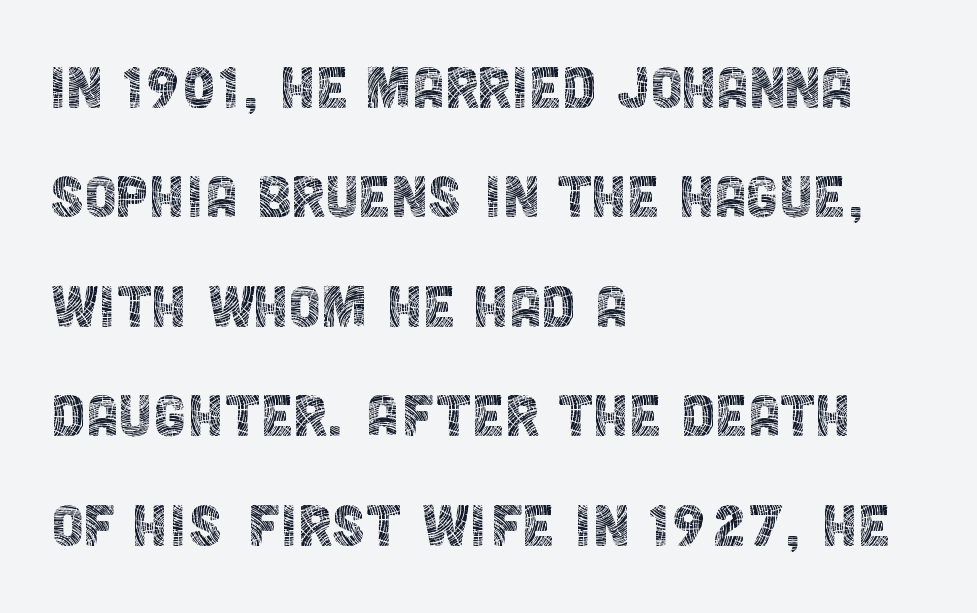
The face used here is a sans, in the tradition of grotesques and geometrics. A roman cut, with each character standing at attention. Every row of glyphs begins at an identical x-position on the left. Summary of weight: not heavy and not bold. Each letter keeps its own natural width here, so spacing adapts to shape.
